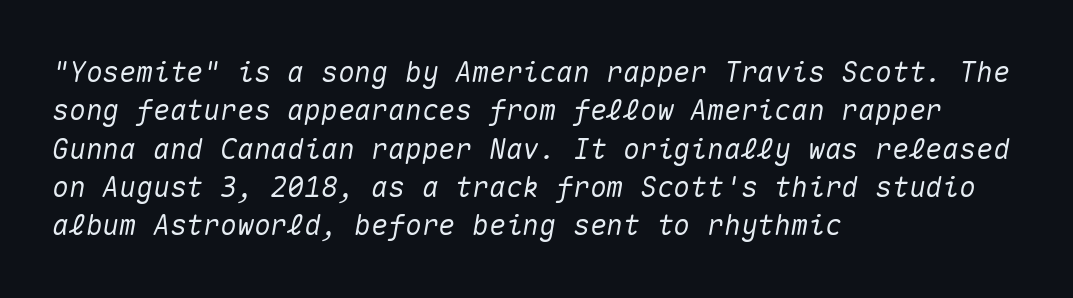
The image shows 28 px text type, italic (leaning right), monospaced; set left-aligned, normal line spacing (1.37x), normal letter spacing, not underlined; medium stroke contrast and a medium x-height.
